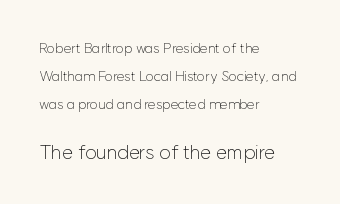
Q: Is the text bold? A: No.
Q: Is the text italic (slanted)? A: No, it is upright.
Q: Is the text underlined? A: No.
Q: How is the paragraph aligned? A: Left-aligned.
Q: Is the spacing between letters normal or unusually wide? A: Normal.
Q: Is the spacing between lines tight, normal or loose? A: Loose.
Q: Which block of text is set in a larger size, the first (top) or the second (bottom)? A: The second (bottom) one.
